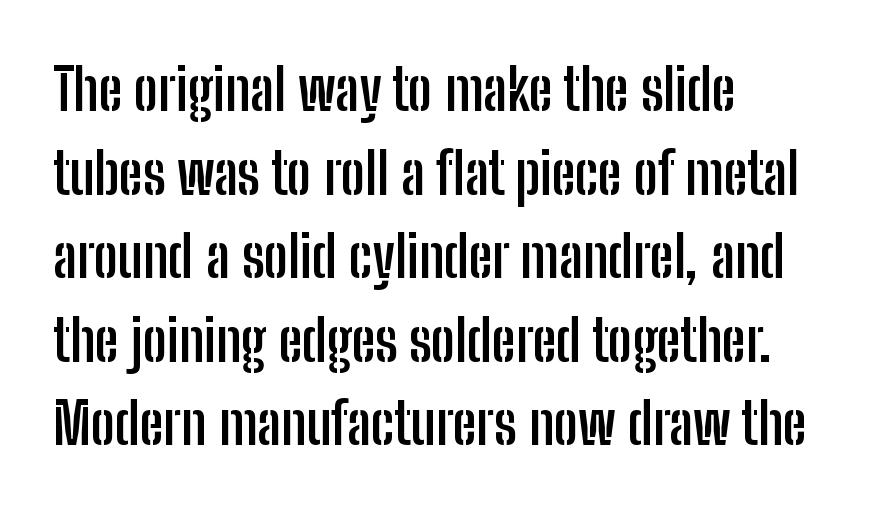
Just letters on the line, the space beneath them empty. Compared with an ordinary text face, these strokes are far heavier — a full bold. Students, note that the glyphs here touch the page at normal intervals. Where is the straight margin? On the left. This is sans-serif lettering, the kind often seen on screens and signage.
